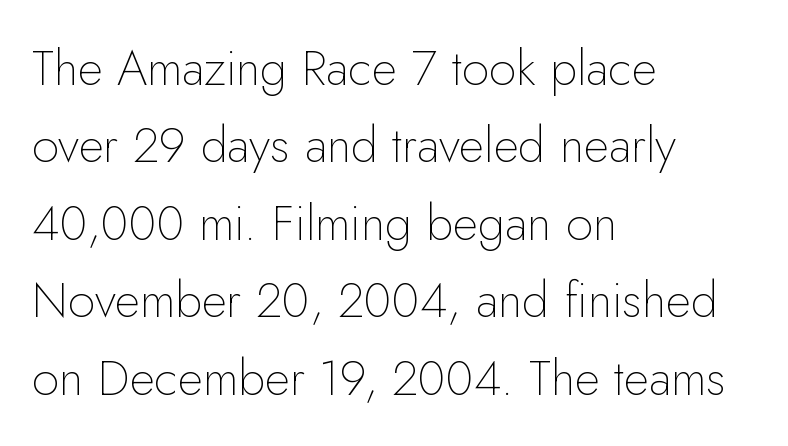
Q: Is the text bold? A: No.
Q: Is the text italic (slanted)? A: No, it is upright.
Q: Is the typeface a serif or a sans-serif typeface? A: Sans-serif.
Q: Is the text underlined? A: No.
Q: How is the paragraph aligned? A: Left-aligned.
Q: Is the spacing between letters normal or unusually wide? A: Normal.
Q: Is the spacing between lines tight, normal or loose? A: Normal.
Q: Width (condensed, normal, or wide)? A: Normal.
Q: Stroke contrast? A: Low.
Q: x-height? A: Small.
Q: Monospaced? A: No.
